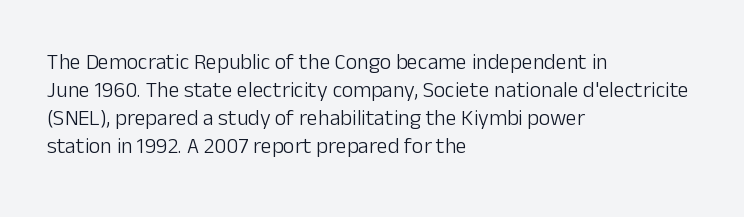
Q: Is the text bold? A: No.
Q: Is the text italic (slanted)? A: No, it is upright.
Q: Is the text underlined? A: No.
Q: How is the paragraph aligned? A: Left-aligned.
Q: Is the spacing between letters normal or unusually wide? A: Normal.
Q: Is the spacing between lines tight, normal or loose? A: Normal.
